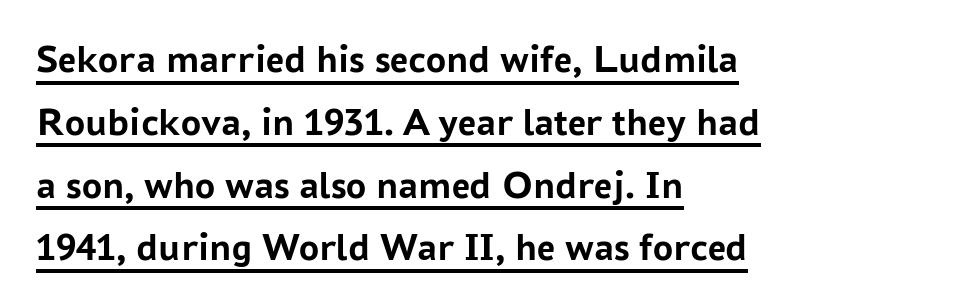
The rows are spaced the way most documents space them. The glyphs have the mass of a bold cut. Line starts are locked; line ends wander. Unlike italic type, these characters show no tilt at all. A typesetter would label this face a sans. Proportional: the letters do not fall into vertical columns.
